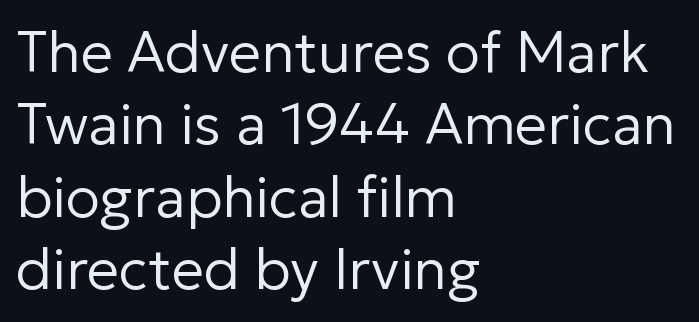
{"serif": "no", "italic": "no", "bold": "no", "weight": "regular", "width": "normal", "stroke_contrast": "low", "x_height": "medium", "monospaced": "no", "underline": "no", "align": "left", "line_spacing": "normal", "line_spacing_ratio": 1.27, "letter_spacing": "normal", "letter_spacing_em": 0.0, "glyph_px": 57}
